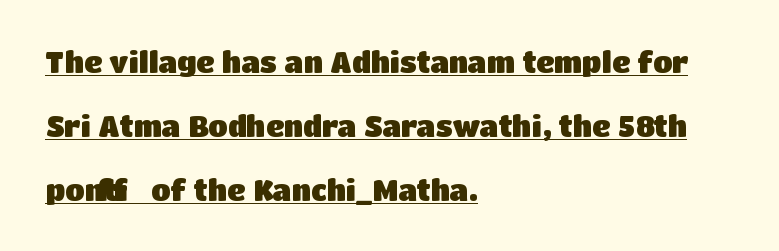
Compared with typical body copy, the letter spacing here is the same. Widely set lines give the paragraph a tall, airy silhouette. The lines are quadded left. The font's upright variant was chosen for this text. Is there an underline? Yes — a line sits under the letters. Varying glyph widths throughout — classic text-font behaviour.
